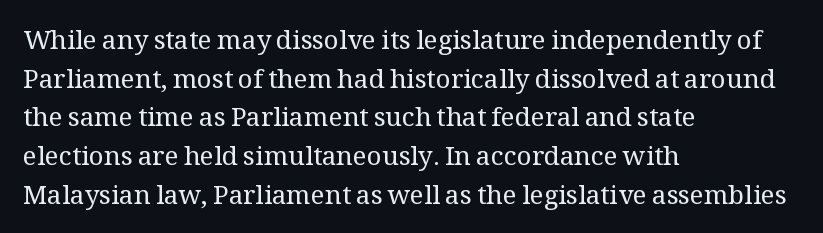
The image shows 26 px text type, upright; set left-aligned, normal line spacing (1.49x), normal letter spacing, not underlined.
